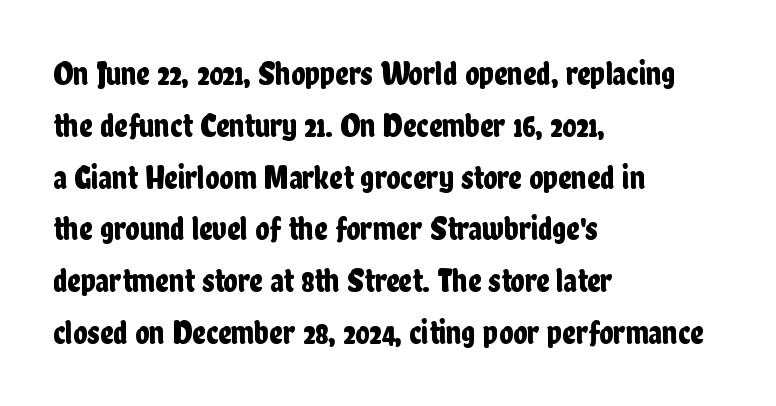
{"serif": "no", "italic": "no", "width": "condensed", "stroke_contrast": "low", "x_height": "medium", "monospaced": "no", "underline": "no", "align": "left", "line_spacing": "normal", "line_spacing_ratio": 1.57, "letter_spacing": "normal", "letter_spacing_em": 0.0, "glyph_px": 33}
